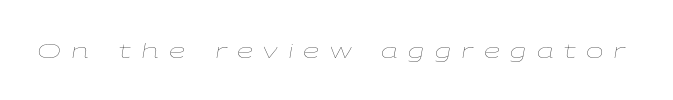
{"italic": "yes", "lean": "right", "slant_degrees": 9, "bold": "no", "underline": "no", "letter_spacing": "wide", "letter_spacing_em": 0.49, "glyph_px": 21}
